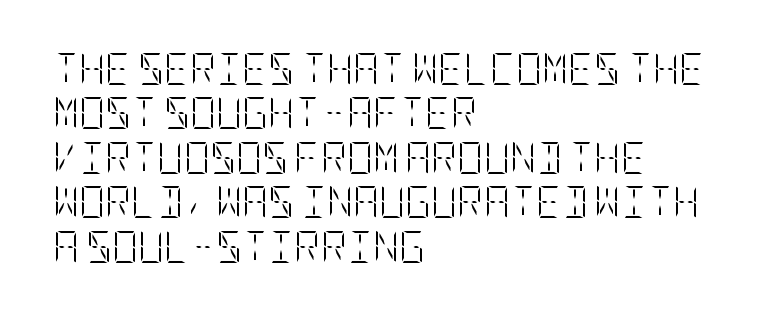
{"italic": "no", "bold": "no", "weight": "light", "width": "condensed", "stroke_contrast": "low", "x_height": "large", "underline": "no", "align": "left", "line_spacing": "normal", "line_spacing_ratio": 1.39, "letter_spacing": "normal", "letter_spacing_em": 0.0, "glyph_px": 32}
